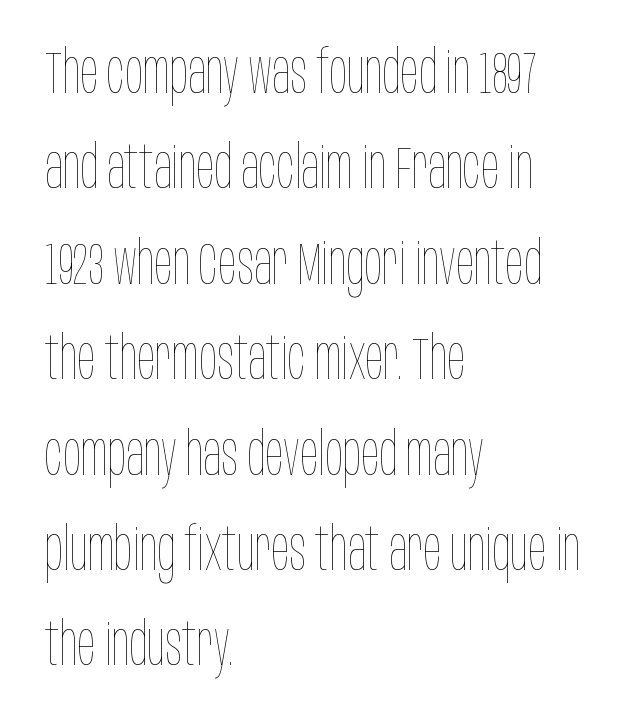
{"italic": "no", "bold": "no", "weight": "thin", "width": "condensed", "stroke_contrast": "low", "x_height": "large", "monospaced": "no", "underline": "no", "align": "left", "line_spacing": "normal", "line_spacing_ratio": 1.59, "letter_spacing": "normal", "letter_spacing_em": 0.0, "glyph_px": 60}
